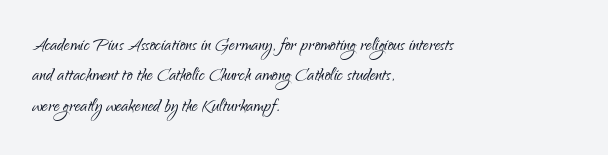
Q: Is the text bold? A: No.
Q: Is the text italic (slanted)? A: Yes.
Q: Is the text underlined? A: No.
Q: How is the paragraph aligned? A: Left-aligned.
Q: Is the spacing between letters normal or unusually wide? A: Normal.
Q: Is the spacing between lines tight, normal or loose? A: Normal.
